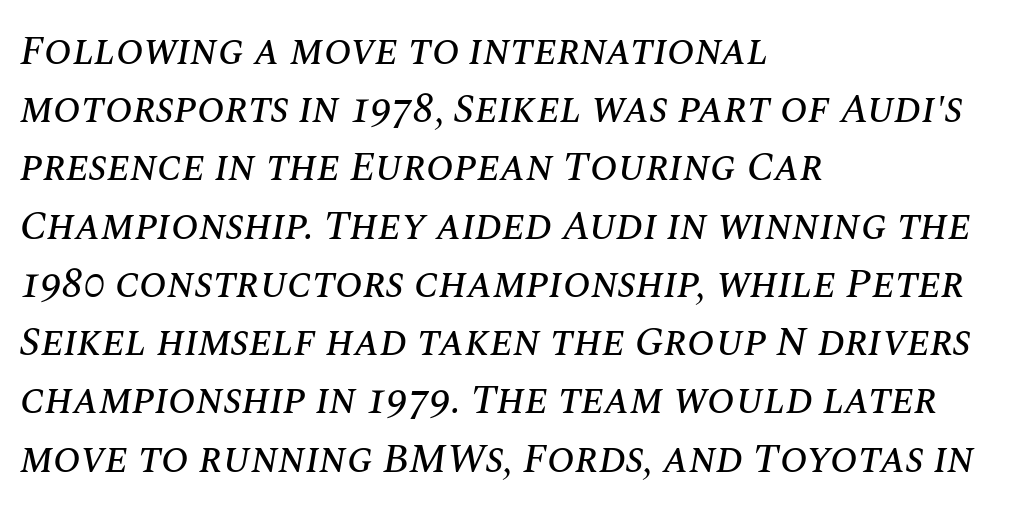
The image shows 41 px text type, italic (leaning right); set left-aligned, normal line spacing (1.42x), normal letter spacing, not underlined; medium stroke contrast and a large x-height.
